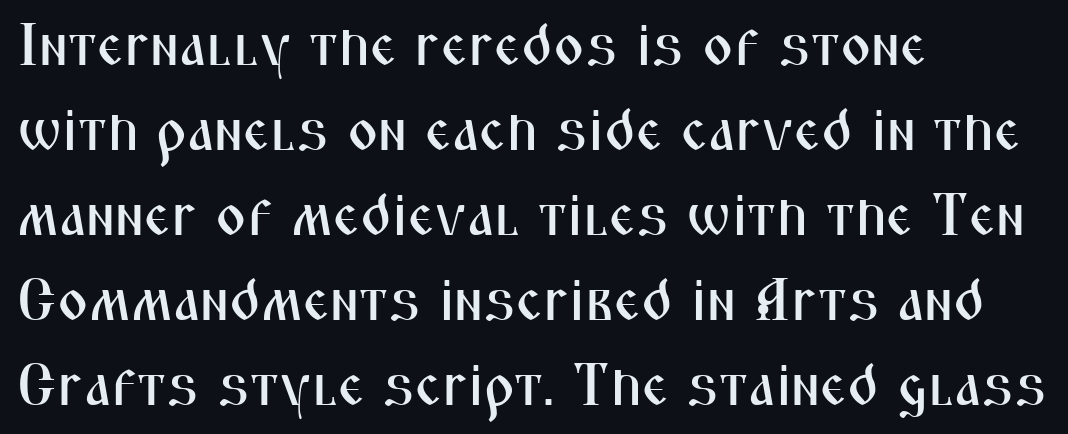
The image shows 59 px condensed sans-serif type, upright; set left-aligned, normal line spacing (1.44x), normal letter spacing, not underlined; medium stroke contrast and a medium x-height.
